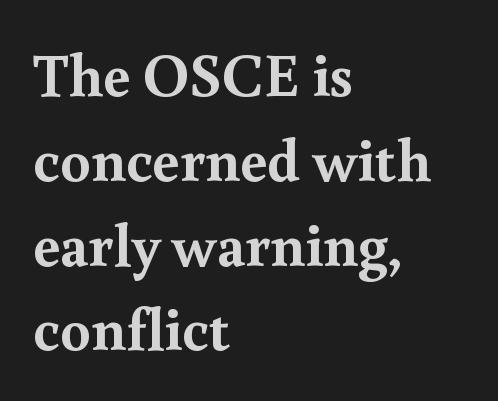
{"serif": "yes", "italic": "no", "bold": "yes", "weight": "semibold", "width": "normal", "x_height": "small", "monospaced": "no", "underline": "no", "align": "left", "line_spacing": "normal", "line_spacing_ratio": 1.39, "letter_spacing": "normal", "letter_spacing_em": 0.0, "glyph_px": 61}
